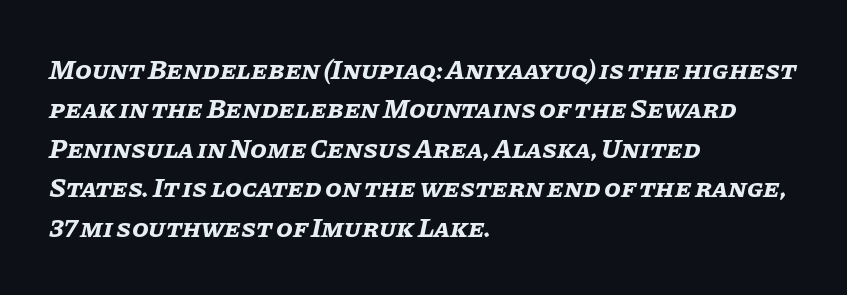
Every letter is thick-stroked: bold, no question. You can tell it's italic because the verticals aren't actually vertical. Anything drawn beneath the words? Only blank space. Each word holds together tightly as a unit, with standard inter-letter gaps. Leading matches the norm, producing a regular column.
